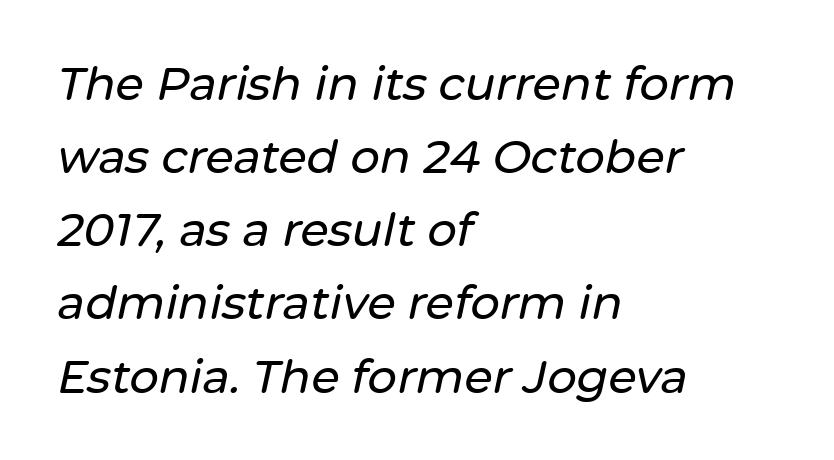
The image shows 46 px text type, italic (leaning right); set left-aligned, normal line spacing (1.59x), normal letter spacing, not underlined; low stroke contrast and a medium x-height.
